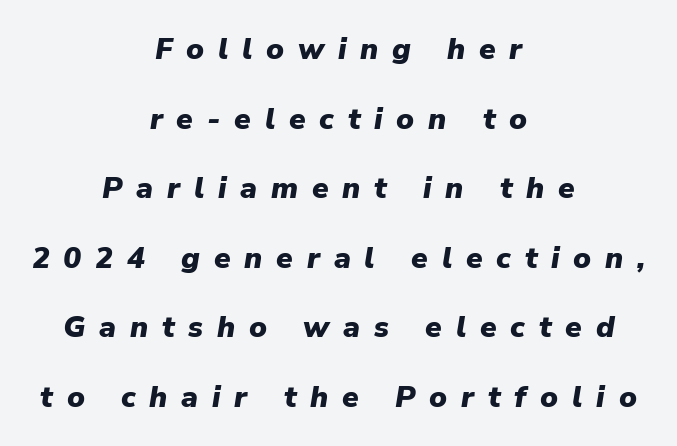
In terms of posture, this sample is oblique. Think of a printed novel: that variable character pitch is what you see here. If you folded the block vertically in half, each line would mirror itself in length. Baseline-to-baseline distance is far greater than the letter height. Beneath every word, the page is bare.
